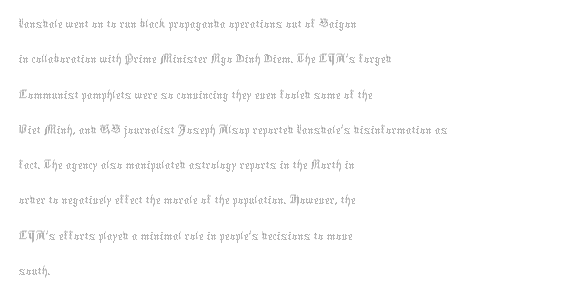
Q: Is the text bold? A: No.
Q: Is the text italic (slanted)? A: No, it is upright.
Q: Is the text underlined? A: No.
Q: How is the paragraph aligned? A: Left-aligned.
Q: Is the spacing between letters normal or unusually wide? A: Normal.
Q: Is the spacing between lines tight, normal or loose? A: Normal.
Q: Width (condensed, normal, or wide)? A: Normal.
Q: Stroke contrast? A: Medium.
Q: x-height? A: Medium.
Q: Monospaced? A: No.
